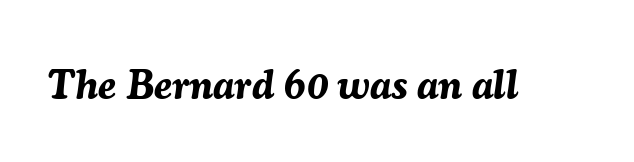
Decoration check: the copy has no underline. Characters follow at the spacing the type designer built in. Bold? Absolutely — the strokes are thick and heavy. Is this a fixed-width face? No — the glyphs have proportional, varying widths. Characters are canted at an angle relative to the baseline's perpendicular.
